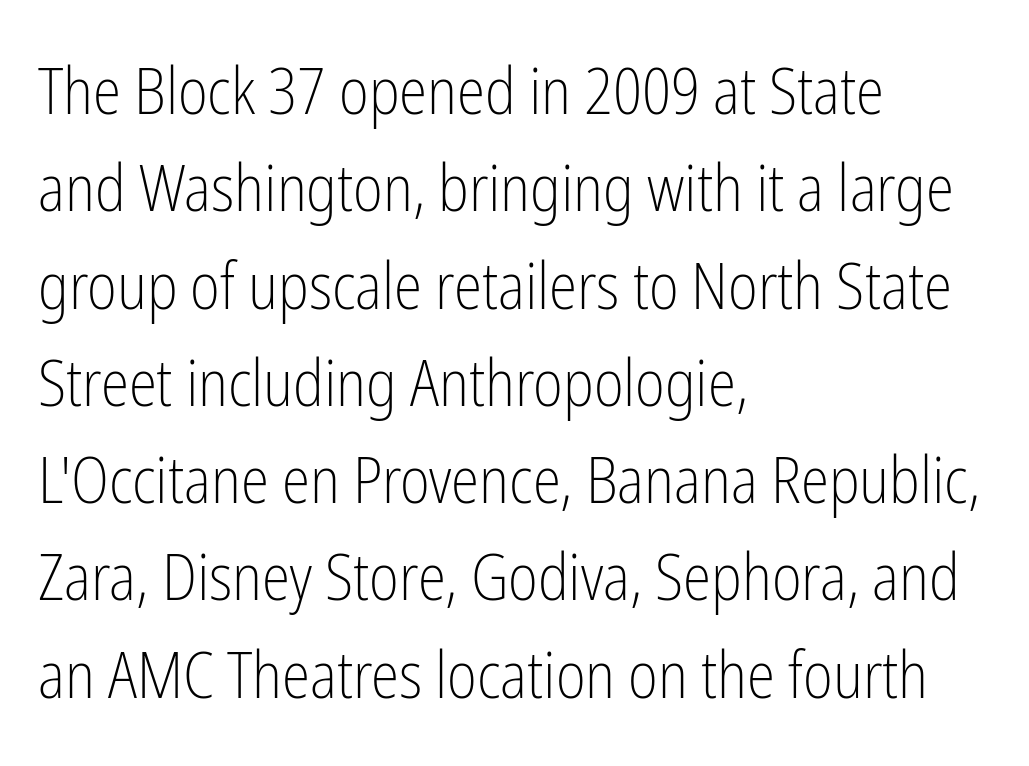
Q: Is the text bold? A: No.
Q: Is the text italic (slanted)? A: No, it is upright.
Q: Is the typeface a serif or a sans-serif typeface? A: Sans-serif.
Q: Is the text underlined? A: No.
Q: How is the paragraph aligned? A: Left-aligned.
Q: Is the spacing between letters normal or unusually wide? A: Normal.
Q: Is the spacing between lines tight, normal or loose? A: Normal.
Q: Width (condensed, normal, or wide)? A: Condensed.
Q: Stroke contrast? A: Low.
Q: x-height? A: Medium.
Q: Monospaced? A: No.
